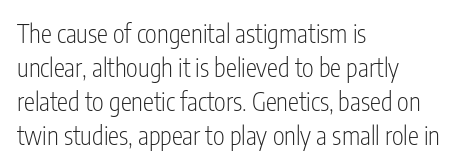
The image shows 25 px text type, upright; set left-aligned, normal line spacing (1.36x), normal letter spacing, not underlined.
